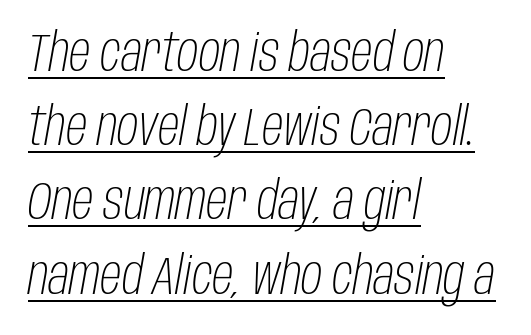
Q: Is the text bold? A: No.
Q: Is the text italic (slanted)? A: Yes, it leans right by about 10 degrees.
Q: Is the text underlined? A: Yes.
Q: How is the paragraph aligned? A: Left-aligned.
Q: Is the spacing between letters normal or unusually wide? A: Normal.
Q: Is the spacing between lines tight, normal or loose? A: Normal.
Q: Width (condensed, normal, or wide)? A: Condensed.
Q: Stroke contrast? A: Low.
Q: x-height? A: Large.
Q: Monospaced? A: No.
